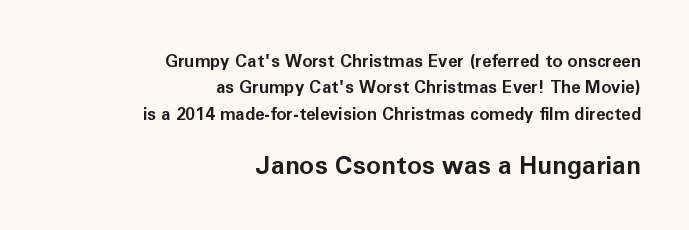
The zone under the glyphs is completely vacant. Rendered with straight, roman letterforms. A typesetter would call this zero additional tracking. A normal amount of white space separates one row of letters from the next. Is the block centered? No — it sits flush against the right margin.
